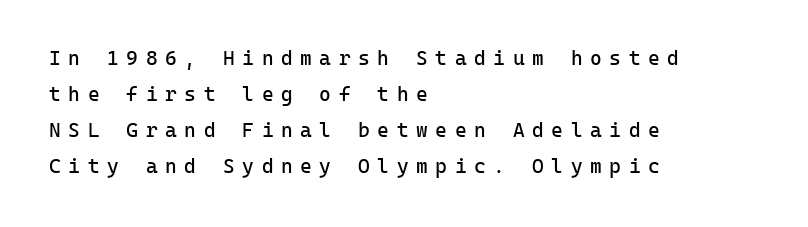
{"italic": "no", "bold": "no", "underline": "no", "align": "left", "line_spacing_ratio": 1.8, "letter_spacing": "wide", "letter_spacing_em": 0.38, "glyph_px": 20}
